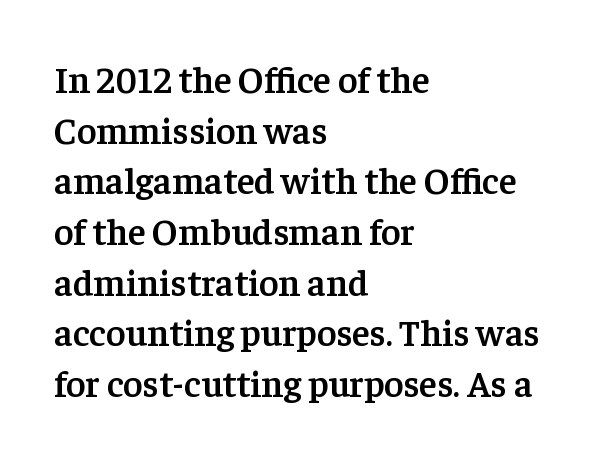
Q: Is the text bold? A: Semi-bold.
Q: Is the text italic (slanted)? A: No, it is upright.
Q: Is the typeface a serif or a sans-serif typeface? A: Serif.
Q: Is the text underlined? A: No.
Q: How is the paragraph aligned? A: Left-aligned.
Q: Is the spacing between letters normal or unusually wide? A: Normal.
Q: Is the spacing between lines tight, normal or loose? A: Normal.
Q: Width (condensed, normal, or wide)? A: Normal.
Q: Stroke contrast? A: Low.
Q: x-height? A: Medium.
Q: Monospaced? A: No.
